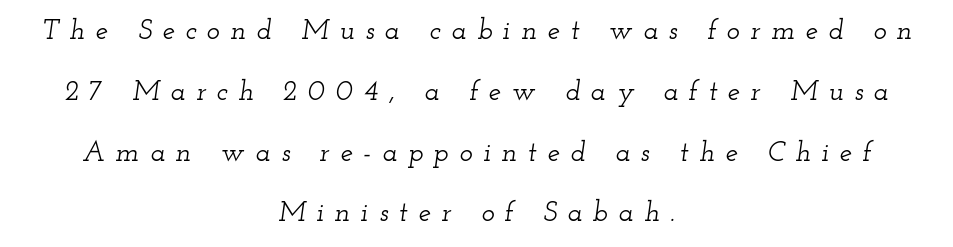
The image shows 28 px wide serif type, italic (leaning right); set centered, loose line spacing (2.17x), unusually wide letter spacing (+0.38 em), not underlined; low stroke contrast and a small x-height.
